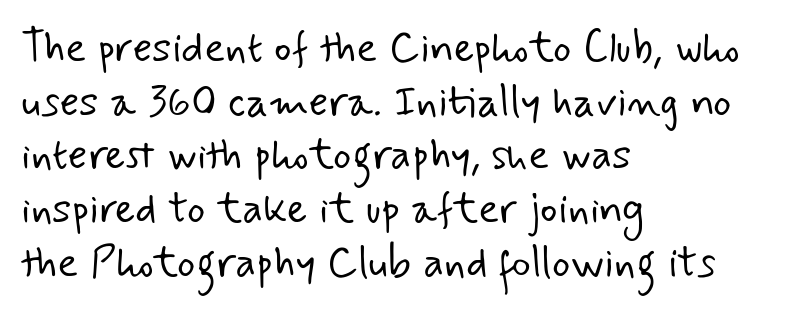
Q: Is the text bold? A: No.
Q: Is the typeface a serif or a sans-serif typeface? A: Sans-serif.
Q: Is the text underlined? A: No.
Q: How is the paragraph aligned? A: Left-aligned.
Q: Is the spacing between letters normal or unusually wide? A: Normal.
Q: Is the spacing between lines tight, normal or loose? A: Normal.
Q: Width (condensed, normal, or wide)? A: Normal.
Q: Stroke contrast? A: Low.
Q: x-height? A: Small.
Q: Monospaced? A: No.
